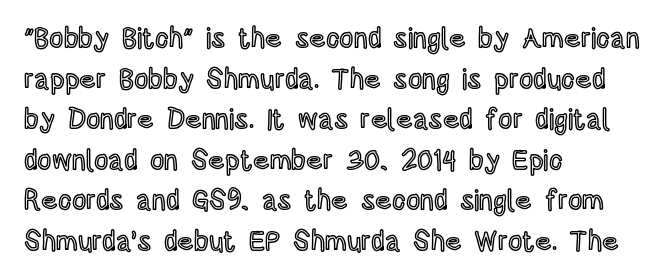
The image shows 28 px condensed type, upright; set left-aligned, normal line spacing (1.45x), normal letter spacing, not underlined; a large x-height.
